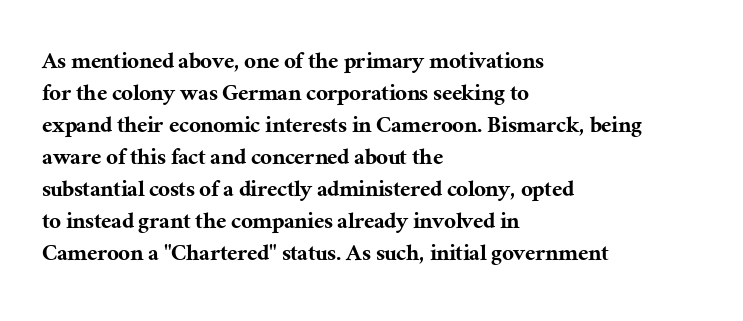
Q: Is the text italic (slanted)? A: No, it is upright.
Q: Is the text underlined? A: No.
Q: How is the paragraph aligned? A: Left-aligned.
Q: Is the spacing between letters normal or unusually wide? A: Normal.
